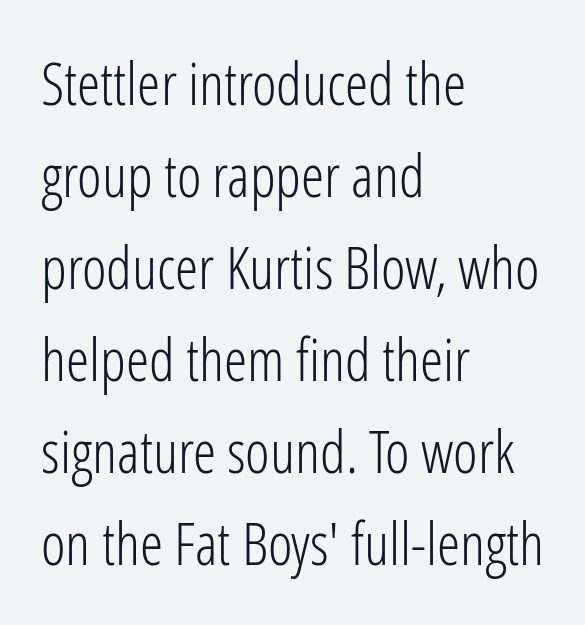
Does the type have serifs? No, each stem ends abruptly. The face looks like a standard text weight, possibly lighter. Interline gaps are of average width in this sample. Line starts are locked; line ends wander. Think of a printed novel: that variable character pitch is what you see here.
